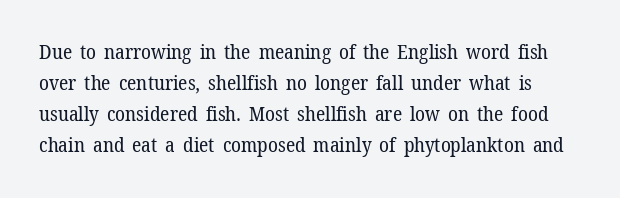
Q: Is the text bold? A: No.
Q: Is the text italic (slanted)? A: No, it is upright.
Q: Is the text underlined? A: No.
Q: Is the spacing between letters normal or unusually wide? A: Normal.
Q: Is the spacing between lines tight, normal or loose? A: Normal.
